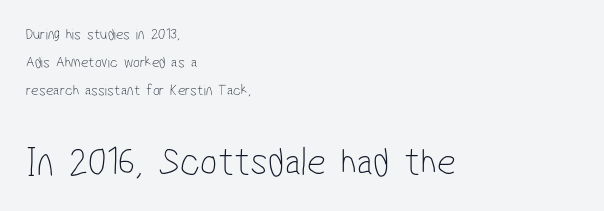
These two chunks differ in scale, with the bottom chunk taking the larger measure. A clean baseline with only descenders dipping below it. Grotesque or geometric, the face here clearly has no serifs. Honestly, the letter spacing is just normal — you wouldn't notice it. Is this a heavy cut? Hardly; it is regular or lighter. Is this a fixed-width face? No — the glyphs have proportional, varying widths.
